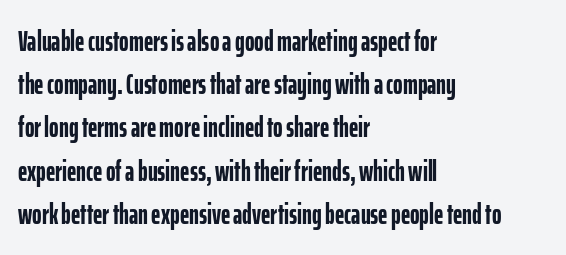
{"serif": "no", "italic": "no", "bold": "yes", "weight": "semibold", "width": "condensed", "stroke_contrast": "low", "x_height": "medium", "monospaced": "no", "underline": "no", "align": "left", "line_spacing": "normal", "line_spacing_ratio": 1.49, "letter_spacing": "normal", "letter_spacing_em": 0.0, "glyph_px": 29}
